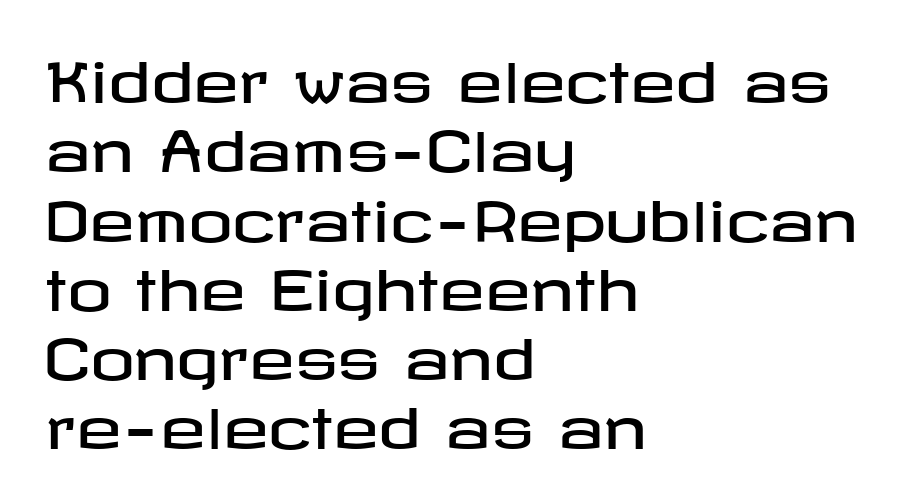
These lines sit exactly where default settings would place them. These lines were composed using upright roman letters. I'd call this a sans setting — the letters go barefoot. The words here are not underlined. These lines are set flush left with a ragged right edge. Standard letterfit; no display-style spreading of the glyphs.
